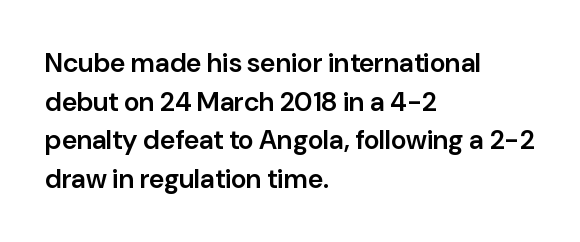
Q: Is the text bold? A: Semi-bold.
Q: Is the text italic (slanted)? A: No, it is upright.
Q: Is the text underlined? A: No.
Q: How is the paragraph aligned? A: Left-aligned.
Q: Is the spacing between letters normal or unusually wide? A: Normal.
Q: Is the spacing between lines tight, normal or loose? A: Normal.
